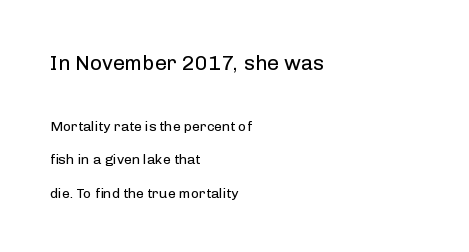
The image shows 21 px text type, upright; set left-aligned, loose line spacing (2.39x), normal letter spacing, not underlined; the first (top) block is 1.5x larger.
